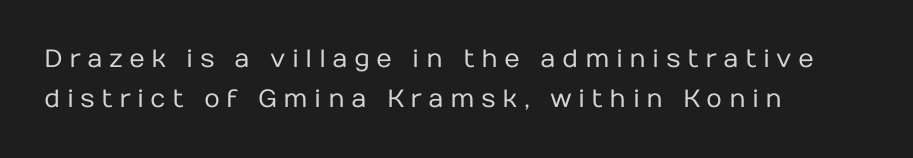
{"italic": "no", "bold": "no", "underline": "no", "align": "left", "line_spacing": "normal", "line_spacing_ratio": 1.6, "letter_spacing": "wide", "letter_spacing_em": 0.25, "glyph_px": 25}
